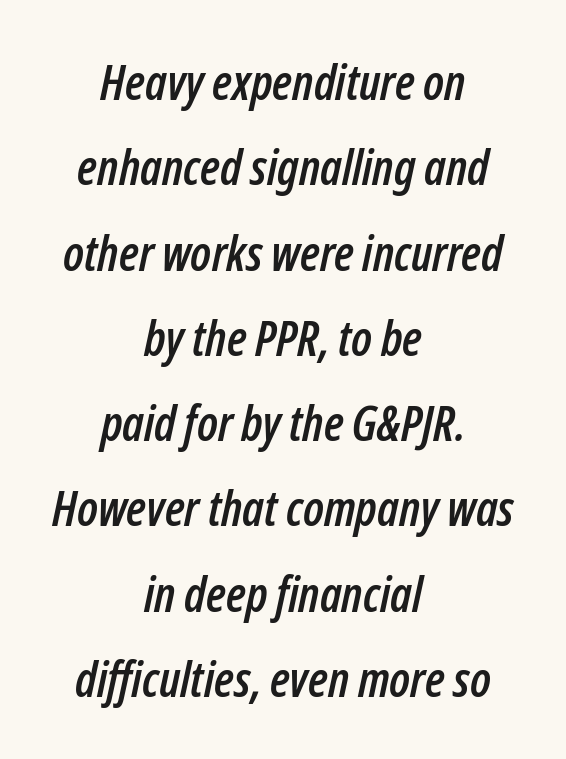
The image shows 49 px condensed type, italic (leaning right); set centered, line spacing 1.74x, normal letter spacing, not underlined; low stroke contrast and a medium x-height.
